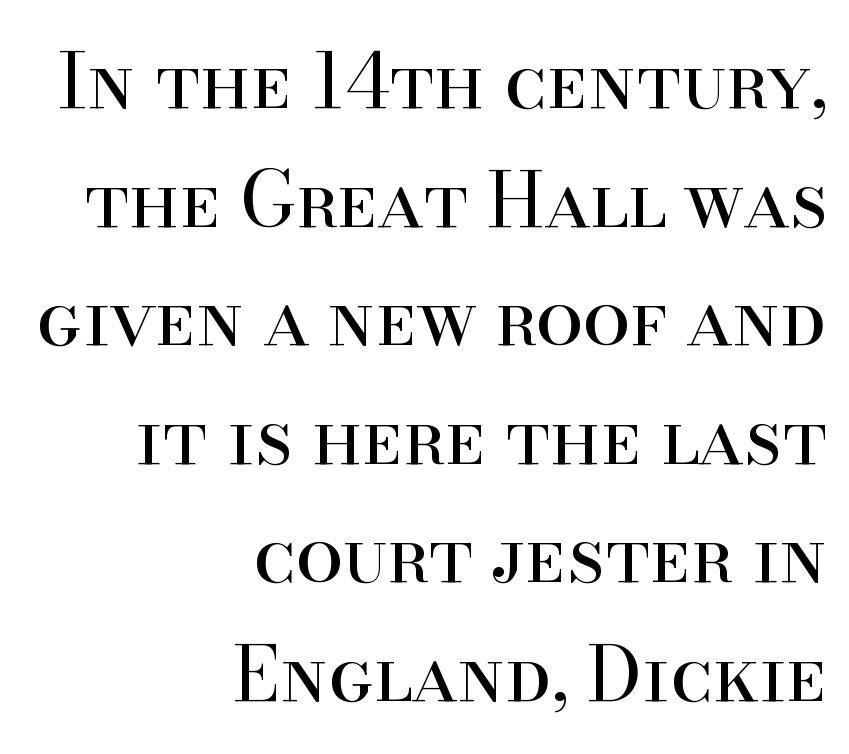
Q: Is the text bold? A: No.
Q: Is the text italic (slanted)? A: No, it is upright.
Q: Is the typeface a serif or a sans-serif typeface? A: Serif.
Q: Is the text underlined? A: No.
Q: How is the paragraph aligned? A: Right-aligned.
Q: Is the spacing between letters normal or unusually wide? A: Normal.
Q: Is the spacing between lines tight, normal or loose? A: Normal.
Q: Width (condensed, normal, or wide)? A: Normal.
Q: Stroke contrast? A: High.
Q: x-height? A: Small.
Q: Monospaced? A: No.
